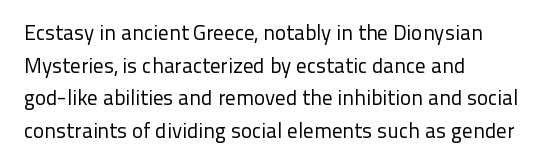
{"italic": "no", "bold": "no", "underline": "no", "align": "left", "line_spacing": "normal", "line_spacing_ratio": 1.55, "letter_spacing": "normal", "letter_spacing_em": 0.0, "glyph_px": 21}
